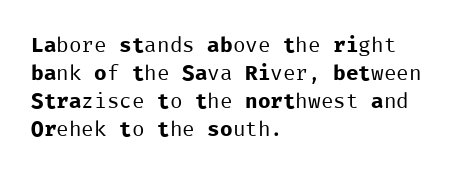
The paragraph has a hard left edge and a soft right edge. Rows of type keep a routine distance in the vertical direction. The letters sit at their default tracking, neither squeezed nor spread. Posture: vertical.
